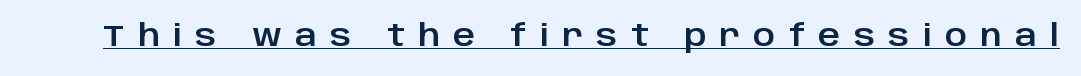
Proportional: the letters do not fall into vertical columns. This sample uses an upright cut, with every glyph sitting square on the baseline. The glyphs in this specimen are sans serif. In designer terms, the underline attribute is active on this setting. The tracking jumps out immediately: characters are airy and widely separated.
